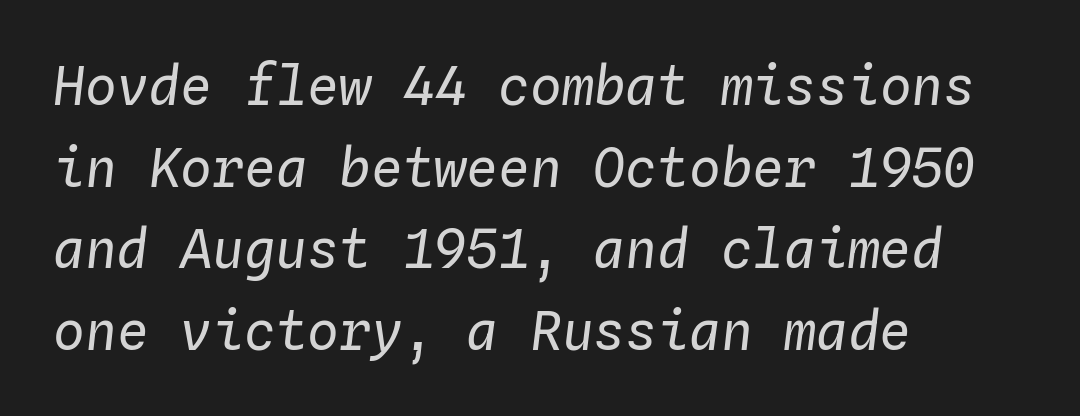
{"italic": "yes", "lean": "right", "slant_degrees": 4, "bold": "no", "weight": "regular", "width": "normal", "stroke_contrast": "low", "x_height": "medium", "monospaced": "yes", "underline": "no", "align": "left", "line_spacing": "normal", "line_spacing_ratio": 1.54, "letter_spacing": "normal", "letter_spacing_em": 0.0, "glyph_px": 53}
